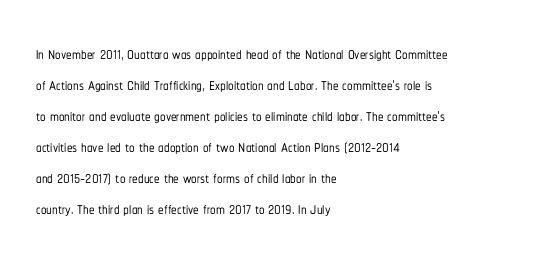
No italicization has been applied; the sample stays upright. The text block is weighted toward the left margin, trailing off unevenly rightward. Each row of text sits above clean, open space. Leading matches the norm, producing a regular column. Nobody touched the tracking dial on this one.
